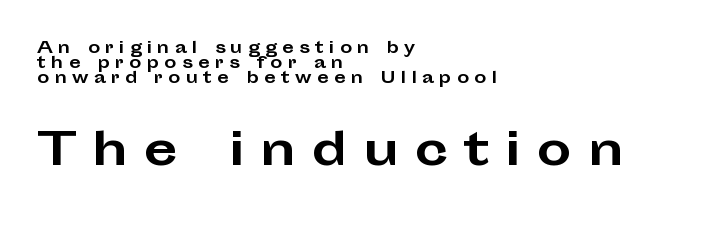
The image shows 44 px bold, wide sans-serif type, upright; set left-aligned, tight line spacing (1.01x), unusually wide letter spacing (+0.36 em), not underlined; the second (bottom) block is 2.93x larger; low stroke contrast and a medium x-height.
